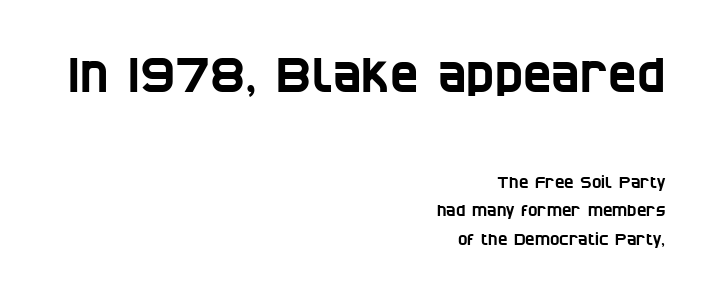
Q: Is the typeface a serif or a sans-serif typeface? A: Sans-serif.
Q: Is the text underlined? A: No.
Q: How is the paragraph aligned? A: Right-aligned.
Q: Is the spacing between letters normal or unusually wide? A: Normal.
Q: Which block of text is set in a larger size, the first (top) or the second (bottom)? A: The first (top) one.
Q: Width (condensed, normal, or wide)? A: Condensed.
Q: Stroke contrast? A: Low.
Q: x-height? A: Large.
Q: Monospaced? A: No.
